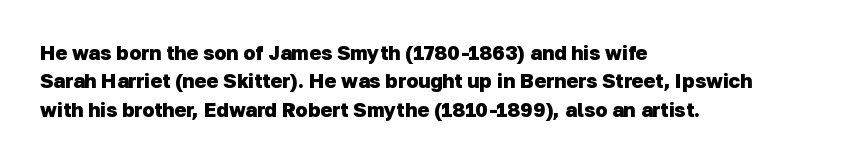
No extra tracking has been applied to these lines. Reading down the block, your eye returns to a fixed left position each line. Whoever set this chose a conventional vertical rhythm. Emphasis by weight is at full strength: bold.
